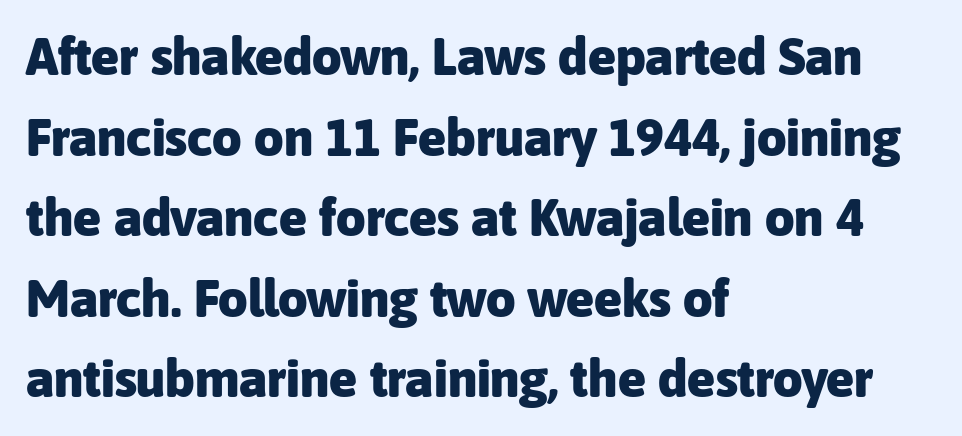
{"serif": "no", "italic": "no", "bold": "yes", "weight": "heavy", "width": "normal", "stroke_contrast": "low", "x_height": "medium", "monospaced": "no", "underline": "no", "align": "left", "line_spacing": "normal", "line_spacing_ratio": 1.55, "letter_spacing": "normal", "letter_spacing_em": 0.0, "glyph_px": 52}
